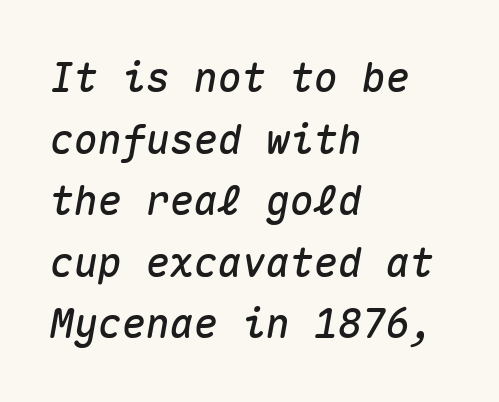
The image shows 40 px text type, italic (leaning right), monospaced; set left-aligned, normal line spacing (1.54x), normal letter spacing, not underlined; medium stroke contrast and a medium x-height.
